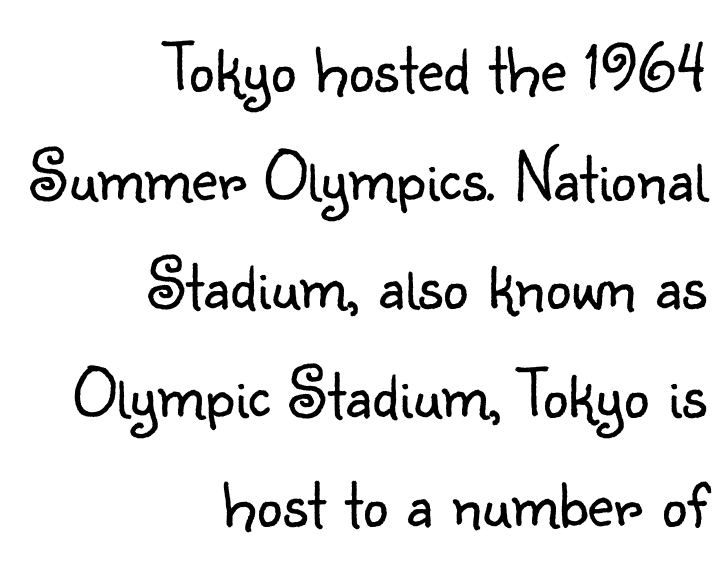
Letter spacing: default. The letters advance in unequal steps, a hallmark of proportional type. Weight: in the light-to-regular range. Style check: upright. Horizontal bands of white between lines are of average thickness.
